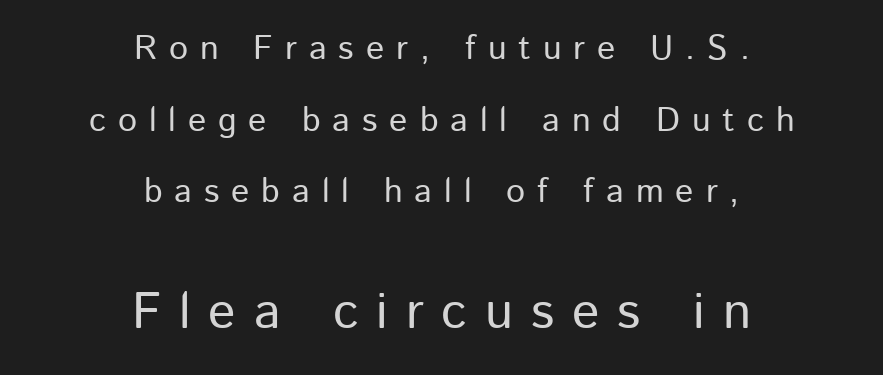
Baseline-to-baseline distance is far greater than the letter height. Here the designer chose a conventional face with non-uniform glyph widths. These two chunks differ in scale, with the bottom chunk taking the larger measure. Look at the tracking — it's clearly loosened, letters drifting apart. This rendering employs a face without finishing strokes, i.e., a sans-serif.
